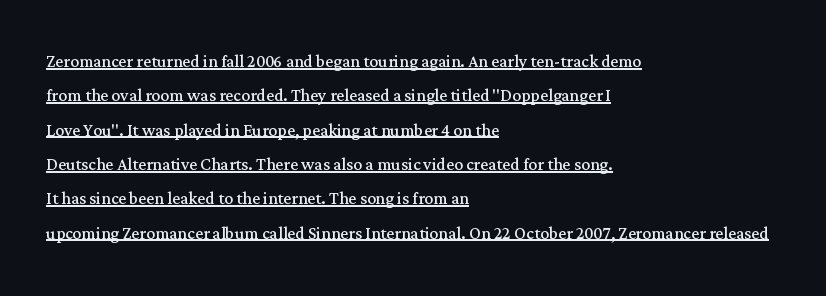
Characters remain perfectly vertical along every line. Does the copy run flush right? No — it runs flush left. These characters rest on top of a visible drawn line. Baseline-to-baseline distance is the conventional proportion of letter height. Standard letterfit; no display-style spreading of the glyphs.
